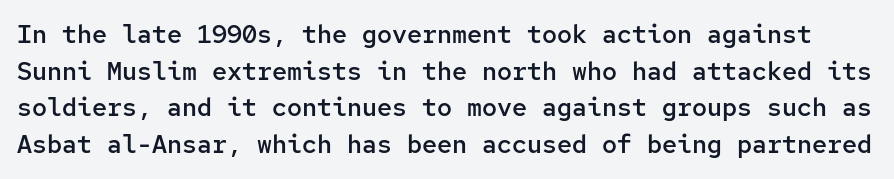
Q: Is the text bold? A: Semi-bold.
Q: Is the text italic (slanted)? A: No, it is upright.
Q: Is the text underlined? A: No.
Q: Is the spacing between letters normal or unusually wide? A: Normal.
Q: Is the spacing between lines tight, normal or loose? A: Normal.
